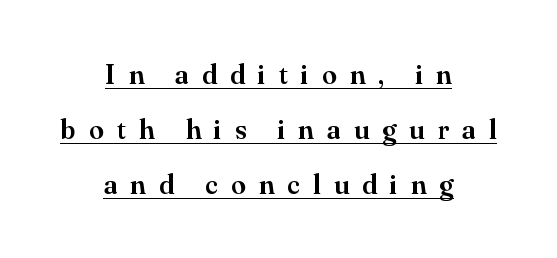
You could fit nearly another row in the gap between these rows. Descenders here cross a horizontal rule under the line. The lines are quadded center. Posture: upright roman. Spacing verdict: proportional, widths tailored to each character. Tracking here is generous; glyphs stand well apart from one another.
